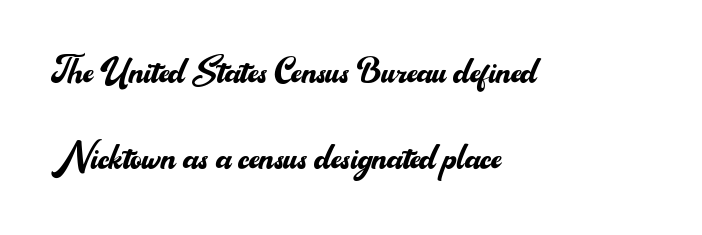
The image shows 45 px regular-weight sans-serif type; set left-aligned, loose line spacing (1.92x), normal letter spacing, not underlined; medium stroke contrast and a small x-height.
